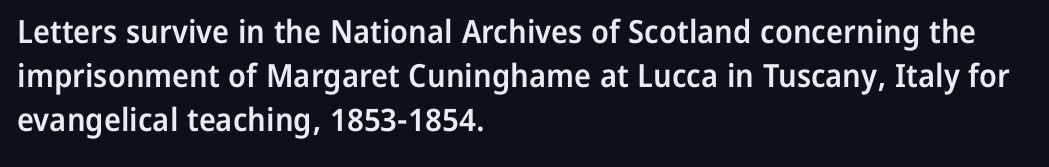
You could call the tracking neutral — neither tight nor loose. The rendering uses a semibold face; strokes are thickened but not to full bold. How would I describe the line gaps? Plain and ordinary. The rendering anchors every line to the left-hand side. The letters advance in unequal steps, a hallmark of proportional type. The type sits square on the baseline with zero lean.
